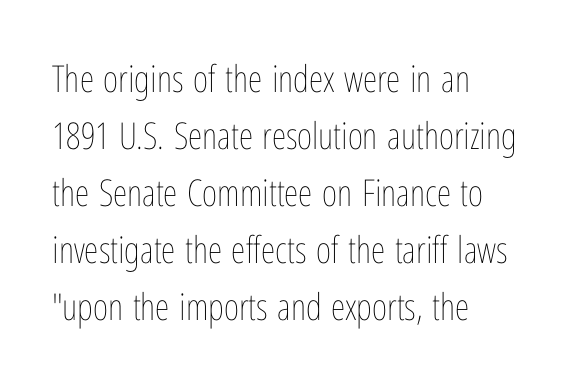
Q: Is the text bold? A: No.
Q: Is the text italic (slanted)? A: No, it is upright.
Q: Is the text underlined? A: No.
Q: How is the paragraph aligned? A: Left-aligned.
Q: Is the spacing between letters normal or unusually wide? A: Normal.
Q: Is the spacing between lines tight, normal or loose? A: Normal.
Q: Width (condensed, normal, or wide)? A: Condensed.
Q: Stroke contrast? A: Low.
Q: x-height? A: Medium.
Q: Monospaced? A: No.
